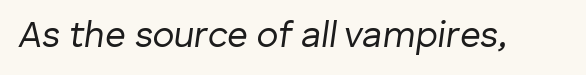
The gaps between neighbouring characters are ordinary and unremarkable. Descenders hang freely into open space. The font's italic variant was chosen for this text. Vertical stems look standard width or narrower in stroke. Varying glyph widths throughout — classic text-font behaviour.
